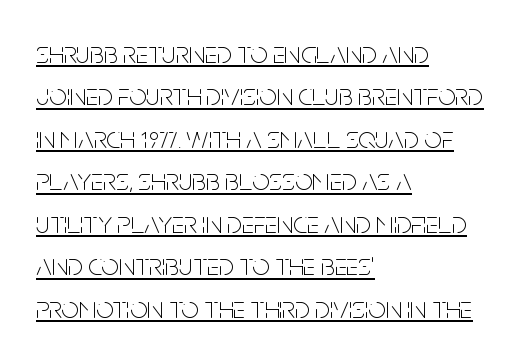
Every word sits above its own underline. In terms of leading, this rendering sits right in the middle. Unlike italic type, these characters show no tilt at all. Is this a sans? Yes — the strokes have no serifs.
